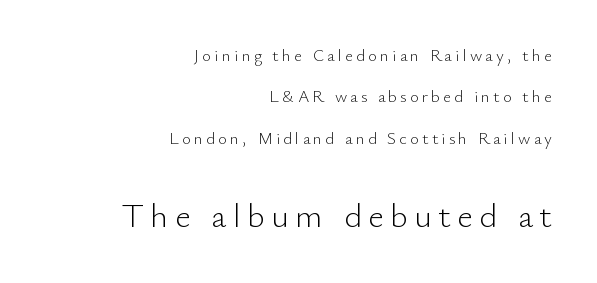
Nobody drew a line under any word here. Is this a fixed-width face? No — the glyphs have proportional, varying widths. Which margin do the lines hug? The right one — the left edge is uneven. Each letter's strokes conclude bluntly, with no projecting serifs.
